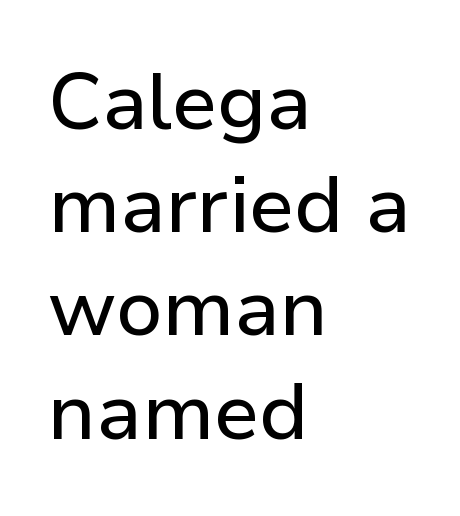
This sample has the flowing, uneven cadence of proportional lettering. A classic flush-left, rag-right setting is used for this passage. Type without underlining. Interline gaps are of average width in this sample. The letterforms sit shoulder to shoulder at normal distance. This is sans-serif lettering, the kind often seen on screens and signage.
